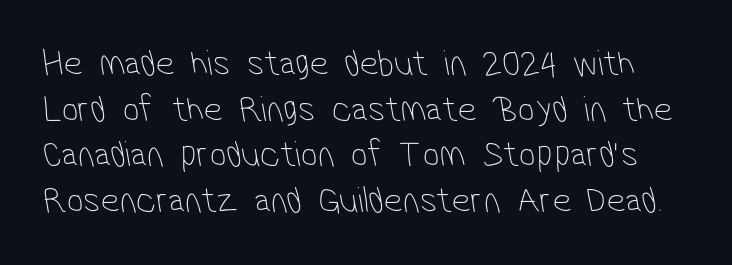
Plain, unruled lines of type. The weight tops out at a normal text grade. Think of a printed novel: that variable character pitch is what you see here. Does extra space separate the letters? No, they use regular spacing. The font family rendered here belongs to the sans-serif group.
